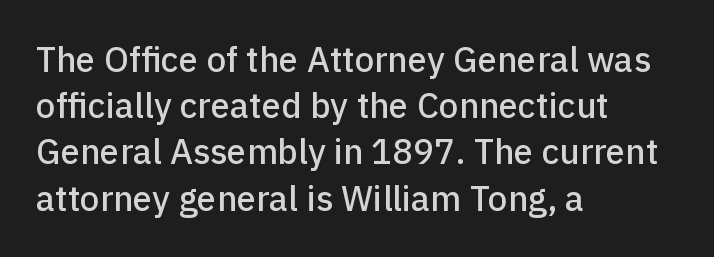
Q: Is the text italic (slanted)? A: No, it is upright.
Q: Is the typeface a serif or a sans-serif typeface? A: Sans-serif.
Q: Is the text underlined? A: No.
Q: How is the paragraph aligned? A: Left-aligned.
Q: Is the spacing between letters normal or unusually wide? A: Normal.
Q: Is the spacing between lines tight, normal or loose? A: Normal.
Q: Width (condensed, normal, or wide)? A: Normal.
Q: Stroke contrast? A: Low.
Q: x-height? A: Medium.
Q: Monospaced? A: No.
